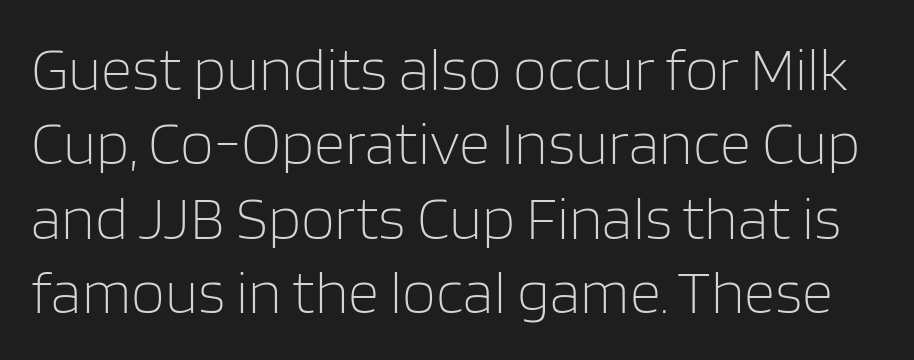
Q: Is the text bold? A: No.
Q: Is the text italic (slanted)? A: No, it is upright.
Q: Is the typeface a serif or a sans-serif typeface? A: Sans-serif.
Q: Is the text underlined? A: No.
Q: Is the spacing between letters normal or unusually wide? A: Normal.
Q: Width (condensed, normal, or wide)? A: Normal.
Q: Stroke contrast? A: Low.
Q: x-height? A: Large.
Q: Monospaced? A: No.
